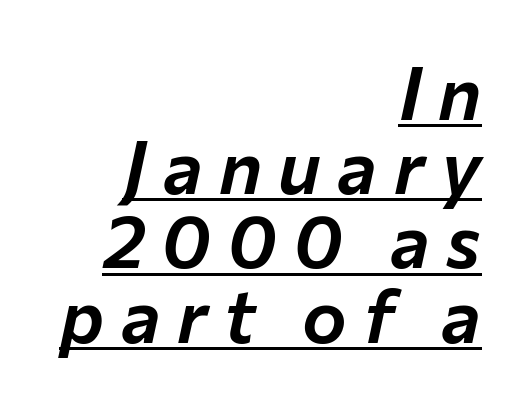
{"italic": "yes", "lean": "right", "slant_degrees": 12, "width": "normal", "stroke_contrast": "low", "x_height": "medium", "monospaced": "no", "underline": "yes", "align": "right", "line_spacing": "tight", "line_spacing_ratio": 0.99, "letter_spacing": "wide", "letter_spacing_em": 0.22, "glyph_px": 75}
